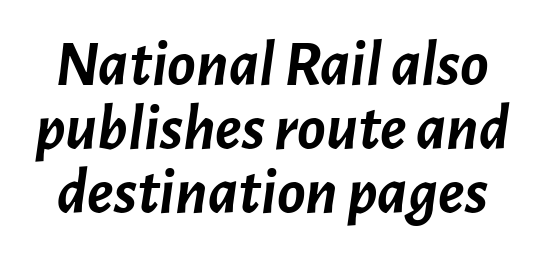
{"italic": "yes", "lean": "right", "slant_degrees": 7, "bold": "yes", "weight": "semibold", "width": "normal", "stroke_contrast": "low", "x_height": "medium", "monospaced": "no", "underline": "no", "line_spacing": "tight", "line_spacing_ratio": 0.97, "letter_spacing": "normal", "letter_spacing_em": 0.0, "glyph_px": 66}
